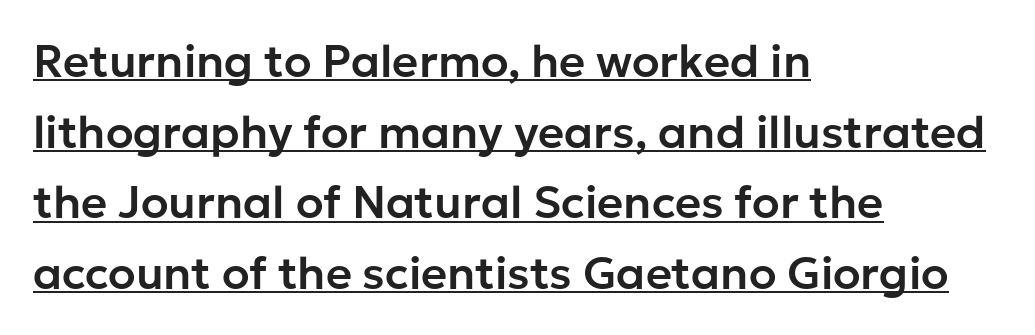
Q: Is the text italic (slanted)? A: No, it is upright.
Q: Is the typeface a serif or a sans-serif typeface? A: Sans-serif.
Q: Is the text underlined? A: Yes.
Q: How is the paragraph aligned? A: Left-aligned.
Q: Is the spacing between letters normal or unusually wide? A: Normal.
Q: Is the spacing between lines tight, normal or loose? A: Normal.
Q: Width (condensed, normal, or wide)? A: Normal.
Q: Stroke contrast? A: Low.
Q: x-height? A: Medium.
Q: Monospaced? A: No.
